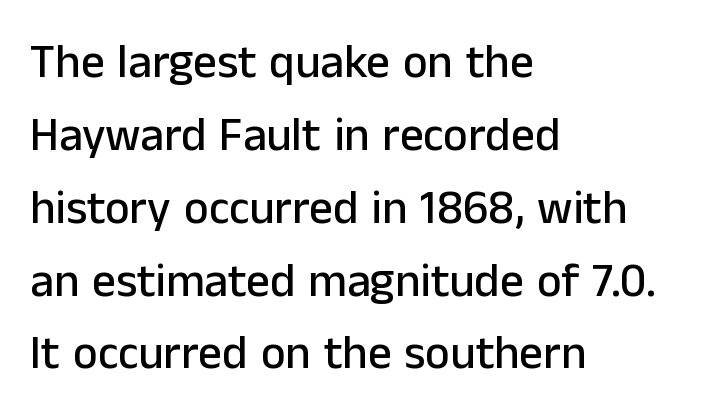
The image shows 47 px sans-serif type, upright; set left-aligned, normal line spacing (1.55x), normal letter spacing, not underlined; low stroke contrast and a medium x-height.
